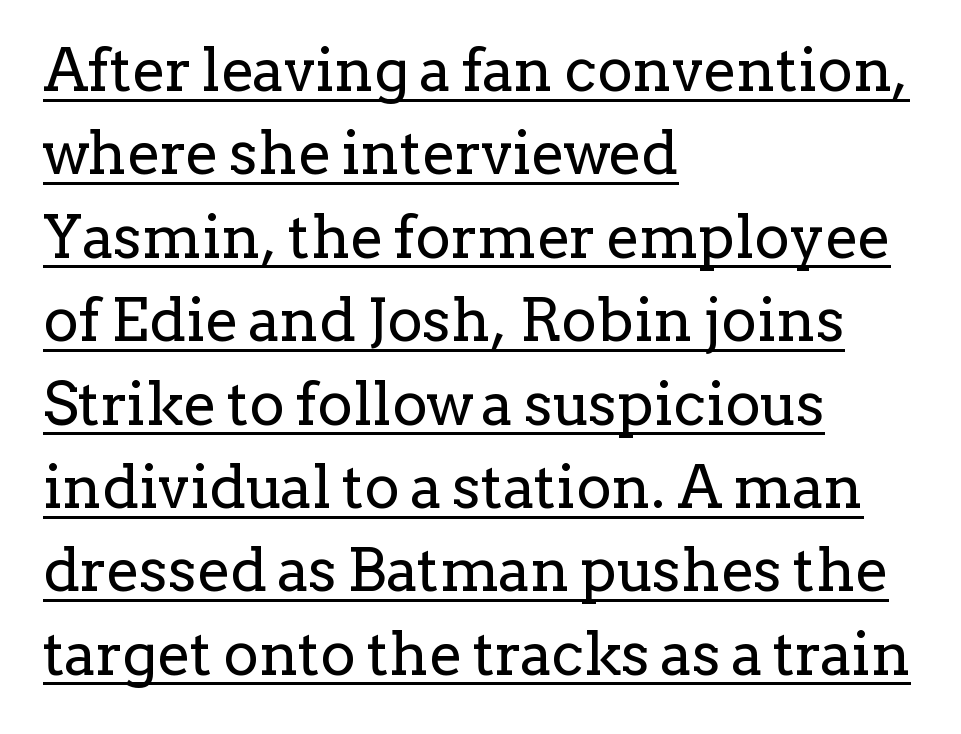
The image shows 60 px regular-weight serif type, upright; set left-aligned, normal line spacing (1.39x), normal letter spacing, underlined; low stroke contrast and a medium x-height.
